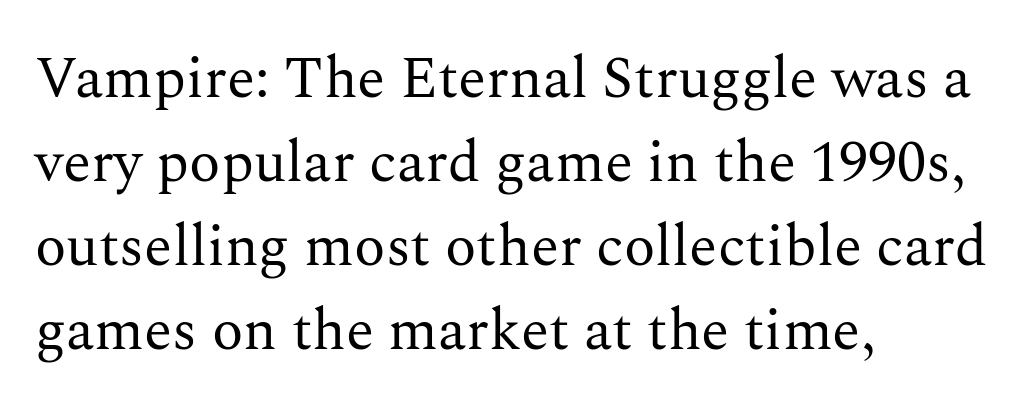
Yep, those are serifs on the letters. In terms of leading, this rendering sits right in the middle. The rag falls on the right side of this text block. The cut favours lightness, reaching ordinary text weight at its darkest. Is this a fixed-width face? No — the glyphs have proportional, varying widths.
